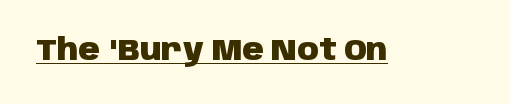
The gaps between neighbouring characters are ordinary and unremarkable. Set as a true bold cut, around the 700 mark. Think of a printed novel: that variable character pitch is what you see here. The specimen includes a rule beneath the text block's lines. Stroke terminals: plain, sans-serif.
